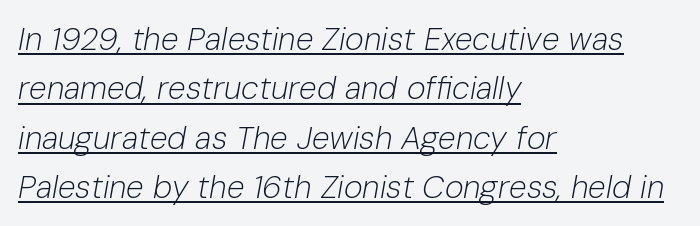
The image shows 32 px light type, italic (leaning right); set left-aligned, normal line spacing (1.54x), normal letter spacing, underlined; low stroke contrast and a medium x-height.
